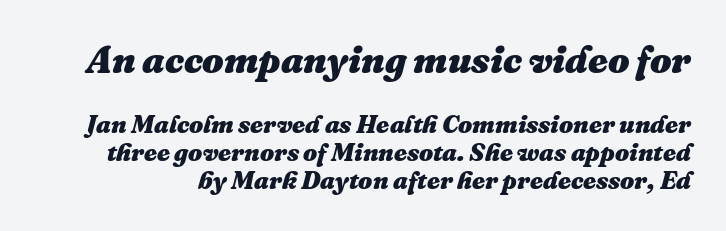
Designer's note — italics engaged. I'd describe the lettering as bold — thick and assertive. How are the letters spaced? Ordinarily, with no added tracking. In terms of leading, this rendering errs on the cramped side.
